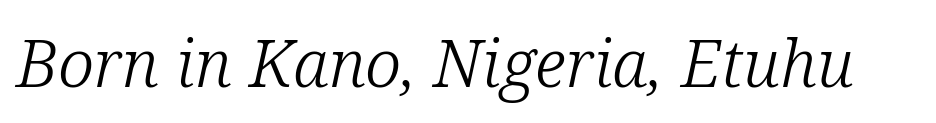
The image shows 66 px light serif type, italic (leaning right); set normal letter spacing, not underlined; low stroke contrast and a medium x-height.
